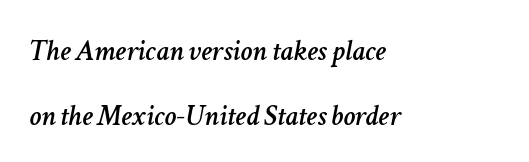
The image shows 30 px text type, italic (leaning right); set left-aligned, loose line spacing (2.16x), normal letter spacing, not underlined; low stroke contrast and a medium x-height.
